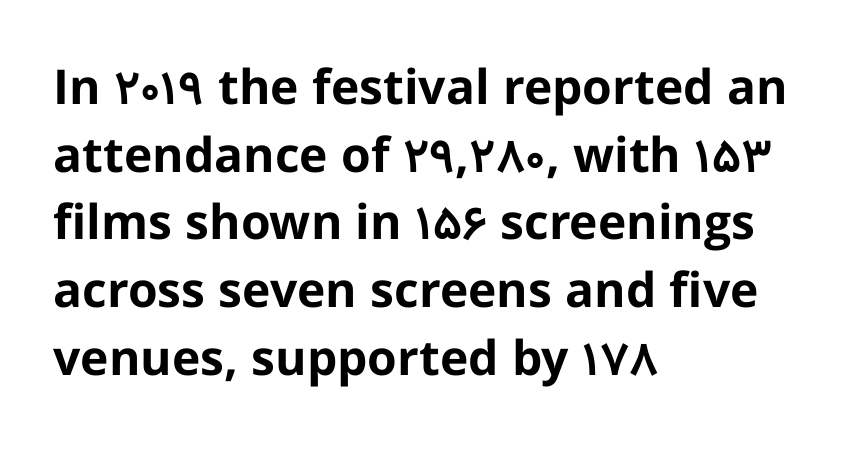
Q: Is the text bold? A: Yes.
Q: Is the text italic (slanted)? A: No, it is upright.
Q: Is the typeface a serif or a sans-serif typeface? A: Sans-serif.
Q: Is the text underlined? A: No.
Q: How is the paragraph aligned? A: Left-aligned.
Q: Is the spacing between letters normal or unusually wide? A: Normal.
Q: Is the spacing between lines tight, normal or loose? A: Normal.
Q: Width (condensed, normal, or wide)? A: Normal.
Q: Stroke contrast? A: Low.
Q: x-height? A: Medium.
Q: Monospaced? A: No.
